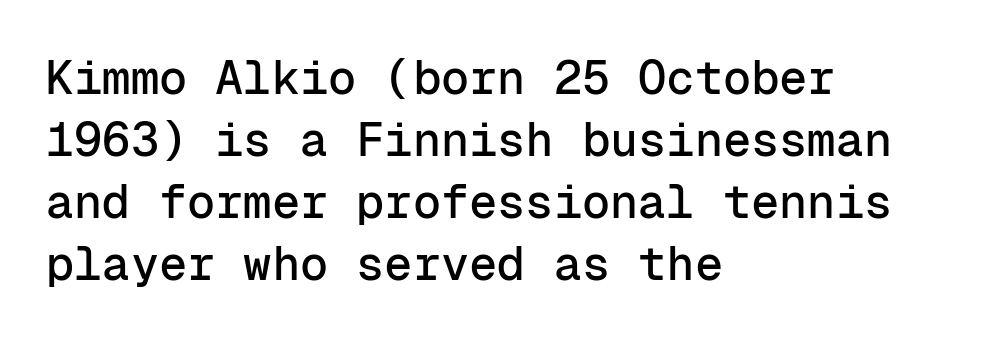
Q: Is the text italic (slanted)? A: No, it is upright.
Q: Is the typeface a serif or a sans-serif typeface? A: Sans-serif.
Q: Is the text underlined? A: No.
Q: How is the paragraph aligned? A: Left-aligned.
Q: Is the spacing between letters normal or unusually wide? A: Normal.
Q: Is the spacing between lines tight, normal or loose? A: Normal.
Q: Width (condensed, normal, or wide)? A: Normal.
Q: Stroke contrast? A: Low.
Q: x-height? A: Medium.
Q: Monospaced? A: Yes.
